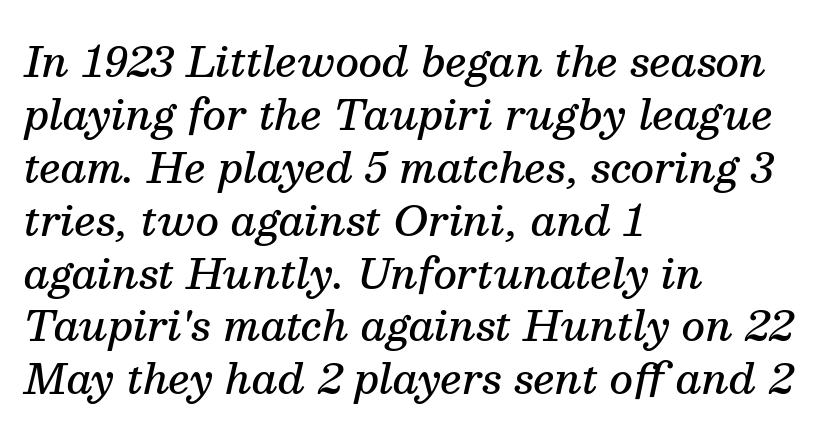
{"serif": "yes", "italic": "yes", "lean": "right", "slant_degrees": 13, "bold": "semi", "weight": "semibold", "width": "normal", "stroke_contrast": "medium", "x_height": "medium", "monospaced": "no", "underline": "no", "align": "left", "line_spacing": "normal", "line_spacing_ratio": 1.29, "letter_spacing": "normal", "letter_spacing_em": 0.0, "glyph_px": 41}
